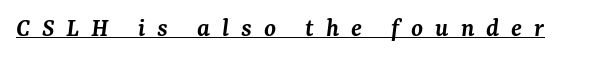
Stems and bowls a touch heavier than normal — semibold. Decoration check: the copy is underlined. You could only call the tracking loose — the letters float apart. Would a proofreader flag this as italicized? Yes.
